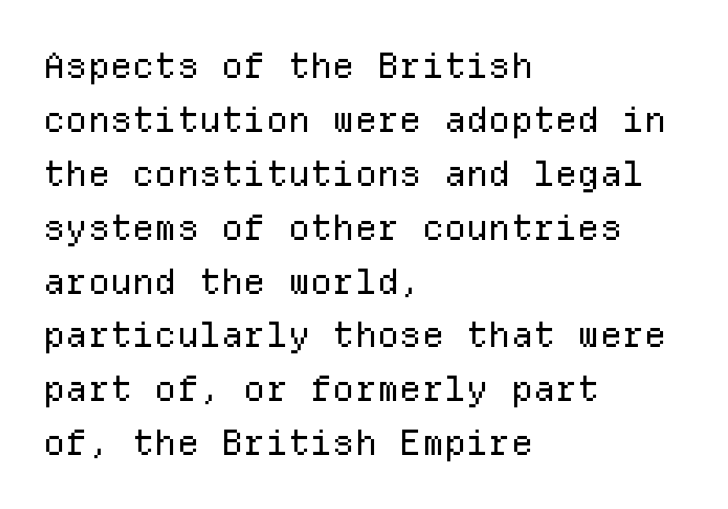
The image shows 35 px regular-weight sans-serif type, upright, monospaced; set left-aligned, normal line spacing (1.54x), normal letter spacing, not underlined; low stroke contrast and a medium x-height.
